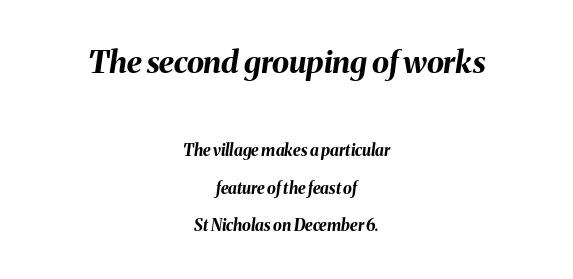
The face used here has a pronounced slope to its letters. The text block is weighted toward neither margin, spreading evenly from the middle. The foot of each line stays bare and open. Does the leading feel generous? Absolutely, it's lavish. Weight check: bold — yes, fully. Words appear dense and cohesive because spacing is normal.
